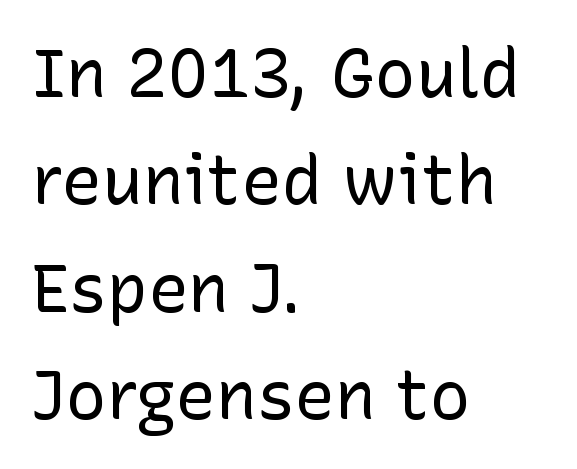
Q: Is the text bold? A: No.
Q: Is the text italic (slanted)? A: No, it is upright.
Q: Is the typeface a serif or a sans-serif typeface? A: Sans-serif.
Q: Is the text underlined? A: No.
Q: How is the paragraph aligned? A: Left-aligned.
Q: Is the spacing between letters normal or unusually wide? A: Normal.
Q: Is the spacing between lines tight, normal or loose? A: Normal.
Q: Width (condensed, normal, or wide)? A: Normal.
Q: Stroke contrast? A: Low.
Q: x-height? A: Medium.
Q: Monospaced? A: No.
